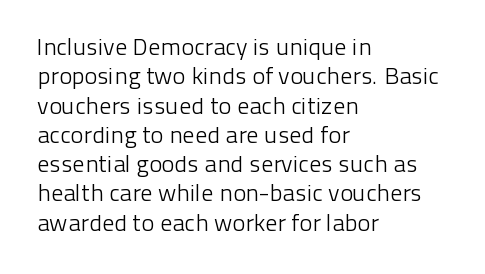
{"italic": "no", "bold": "no", "underline": "no", "align": "left", "line_spacing_ratio": 1.22, "letter_spacing": "normal", "letter_spacing_em": 0.0, "glyph_px": 24}
